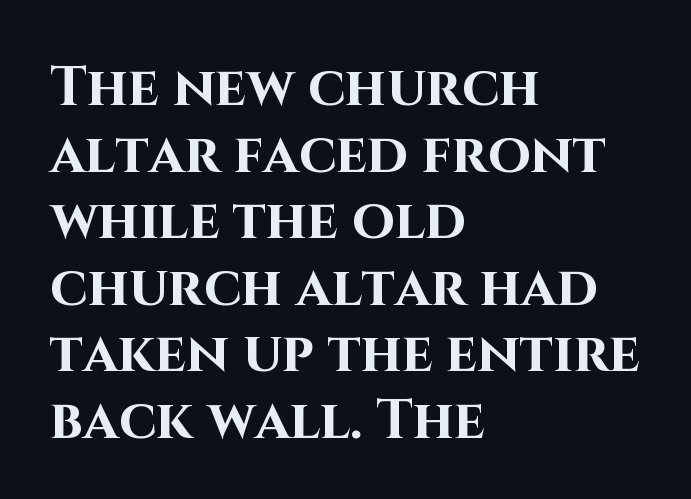
Q: Is the text bold? A: Yes.
Q: Is the text italic (slanted)? A: No, it is upright.
Q: Is the typeface a serif or a sans-serif typeface? A: Sans-serif.
Q: Is the text underlined? A: No.
Q: How is the paragraph aligned? A: Left-aligned.
Q: Is the spacing between letters normal or unusually wide? A: Normal.
Q: Width (condensed, normal, or wide)? A: Normal.
Q: Stroke contrast? A: High.
Q: x-height? A: Large.
Q: Monospaced? A: No.
